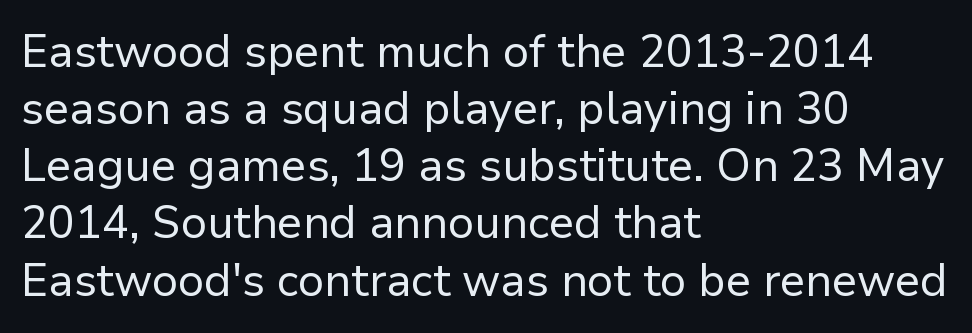
Q: Is the text bold? A: No.
Q: Is the text italic (slanted)? A: No, it is upright.
Q: Is the typeface a serif or a sans-serif typeface? A: Sans-serif.
Q: Is the text underlined? A: No.
Q: How is the paragraph aligned? A: Left-aligned.
Q: Is the spacing between letters normal or unusually wide? A: Normal.
Q: Is the spacing between lines tight, normal or loose? A: Normal.
Q: Width (condensed, normal, or wide)? A: Normal.
Q: Stroke contrast? A: Low.
Q: x-height? A: Medium.
Q: Monospaced? A: No.
